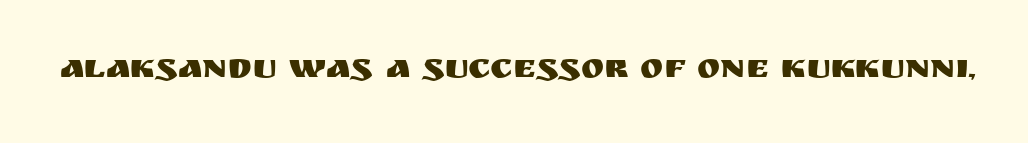
Glance below the letters and you will spot only blank space. The letters advance in unequal steps, a hallmark of proportional type. Check where the strokes stop: nothing finishes them off — pure sans. Notice how the stems are strictly vertical — no italics here.
